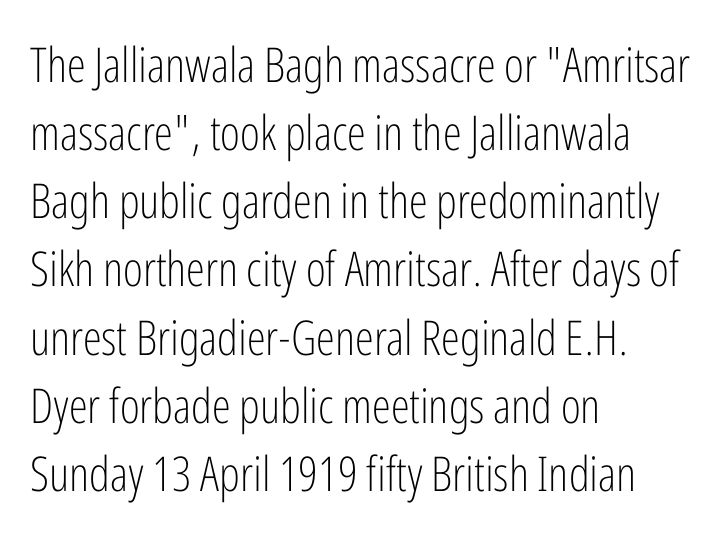
The foot of each line stays bare and open. What stands out about the letter spacing? Nothing — it is the standard amount. What kind of face is this? One without serifs — a sans. The typography opts for an upright posture over an oblique one.
